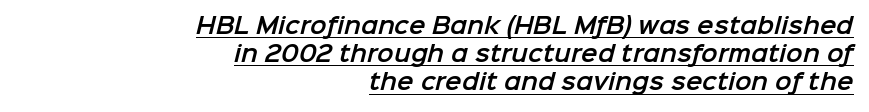
Q: Is the text underlined? A: Yes.
Q: How is the paragraph aligned? A: Right-aligned.
Q: Is the spacing between letters normal or unusually wide? A: Normal.
Q: Is the spacing between lines tight, normal or loose? A: Normal.
